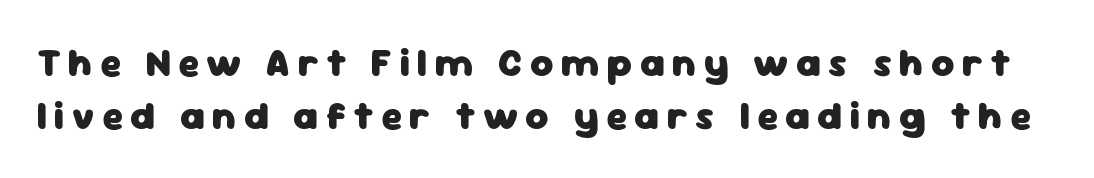
Q: Is the text bold? A: Yes.
Q: Is the text italic (slanted)? A: No, it is upright.
Q: Is the typeface a serif or a sans-serif typeface? A: Sans-serif.
Q: Is the text underlined? A: No.
Q: Is the spacing between lines tight, normal or loose? A: Normal.
Q: Width (condensed, normal, or wide)? A: Normal.
Q: Stroke contrast? A: Low.
Q: x-height? A: Medium.
Q: Monospaced? A: No.
